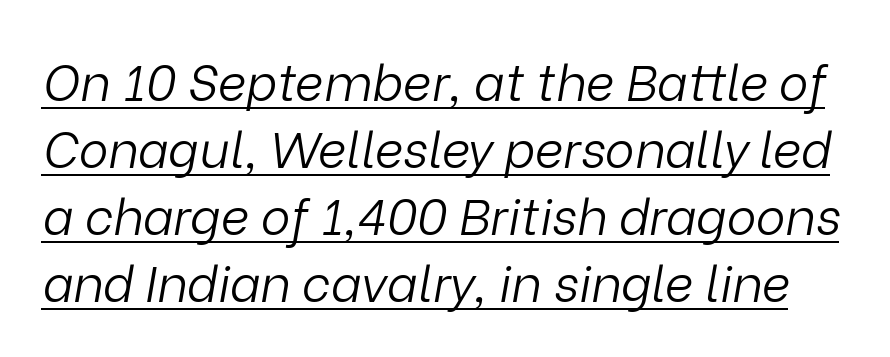
Here the glyphs are tracked normally, forming tight word shapes. In terms of posture, this sample is oblique. Character widths vary here, with narrow letters taking less room than wide ones. Notice how descenders clear the ascenders below comfortably — that's standard leading. No chunkiness to these letters — they're not bold. In designer terms, the underline attribute is active on this setting.
